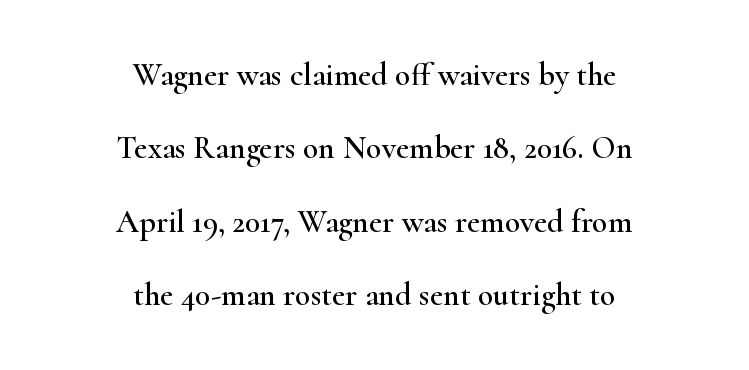
Nobody drew a line under any word here. Rendered with straight, roman letterforms. The type family on display is of the serif kind. The text block is weighted toward neither margin, spreading evenly from the middle. You could not count columns in this text — the font is proportionally spaced. Compared with typical paragraphs, the rows here are farther apart.
